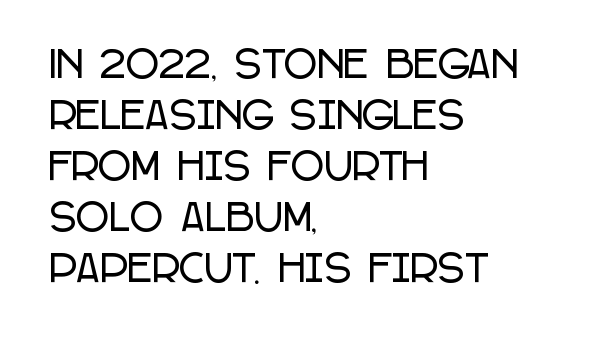
Q: Is the text italic (slanted)? A: No, it is upright.
Q: Is the typeface a serif or a sans-serif typeface? A: Sans-serif.
Q: Is the text underlined? A: No.
Q: How is the paragraph aligned? A: Left-aligned.
Q: Is the spacing between letters normal or unusually wide? A: Normal.
Q: Is the spacing between lines tight, normal or loose? A: Normal.
Q: Width (condensed, normal, or wide)? A: Condensed.
Q: Stroke contrast? A: Low.
Q: x-height? A: Large.
Q: Monospaced? A: No.
